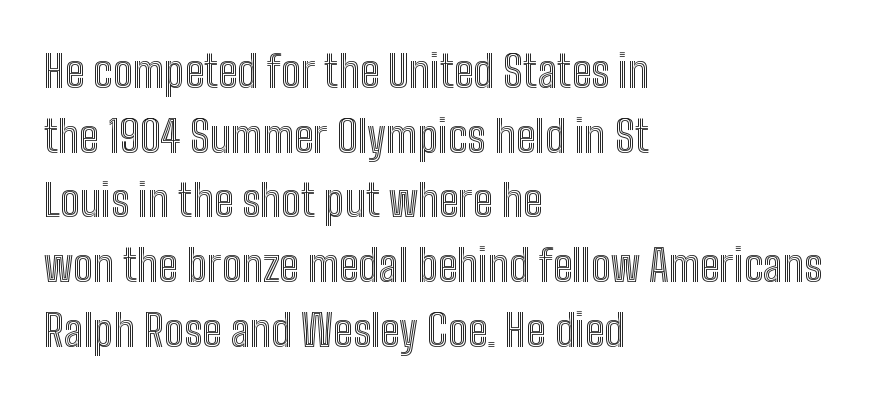
Q: Is the text italic (slanted)? A: No, it is upright.
Q: Is the text underlined? A: No.
Q: How is the paragraph aligned? A: Left-aligned.
Q: Is the spacing between letters normal or unusually wide? A: Normal.
Q: Is the spacing between lines tight, normal or loose? A: Normal.
Q: Width (condensed, normal, or wide)? A: Condensed.
Q: x-height? A: Medium.
Q: Monospaced? A: No.
